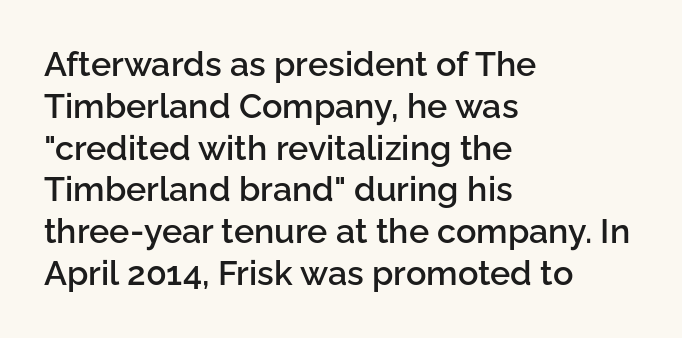
Each letter keeps its own natural width here, so spacing adapts to shape. The typesetting leans somewhat heavy: a semibold. You can tell from the bare stems that sans-serif type was used. Teacher's note: observe the even left margin — that is flush-left alignment. The space beneath each line is pristine and unruled. The type sits square on the baseline with zero lean.
